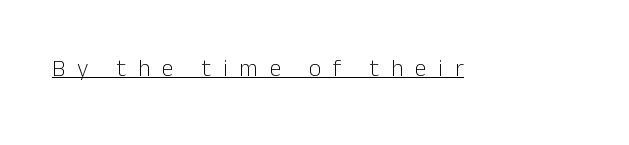
Q: Is the text bold? A: No.
Q: Is the text italic (slanted)? A: No, it is upright.
Q: Is the text underlined? A: Yes.
Q: Is the spacing between letters normal or unusually wide? A: Unusually wide.
